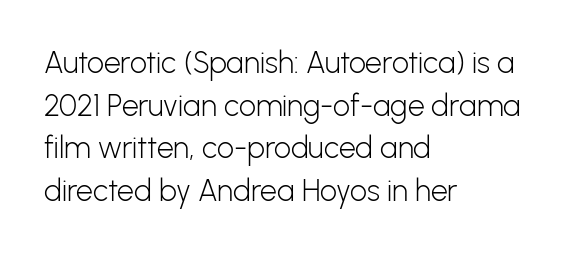
Q: Is the text bold? A: No.
Q: Is the text italic (slanted)? A: No, it is upright.
Q: Is the typeface a serif or a sans-serif typeface? A: Sans-serif.
Q: Is the text underlined? A: No.
Q: How is the paragraph aligned? A: Left-aligned.
Q: Is the spacing between letters normal or unusually wide? A: Normal.
Q: Is the spacing between lines tight, normal or loose? A: Normal.
Q: Width (condensed, normal, or wide)? A: Normal.
Q: Stroke contrast? A: Low.
Q: x-height? A: Medium.
Q: Monospaced? A: No.
